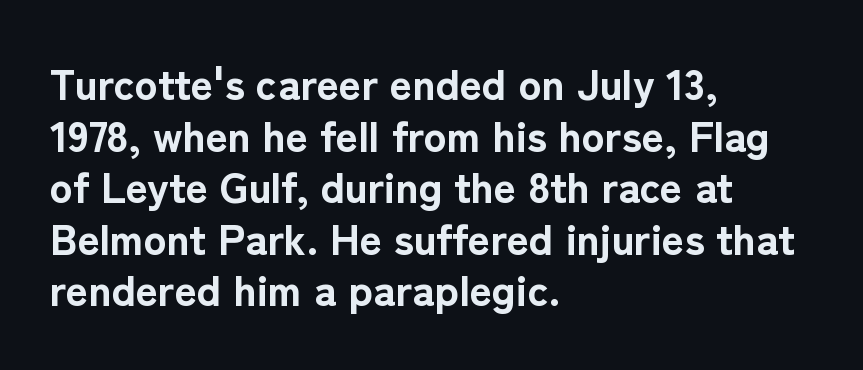
The image shows 43 px bold sans-serif type, upright; set left-aligned, line spacing 1.2x, normal letter spacing, not underlined; low stroke contrast and a medium x-height.
